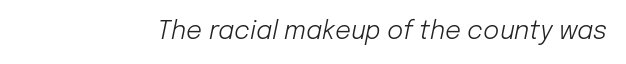
Q: Is the text bold? A: No.
Q: Is the text italic (slanted)? A: Yes, it leans right by about 12 degrees.
Q: Is the text underlined? A: No.
Q: Is the spacing between letters normal or unusually wide? A: Normal.
